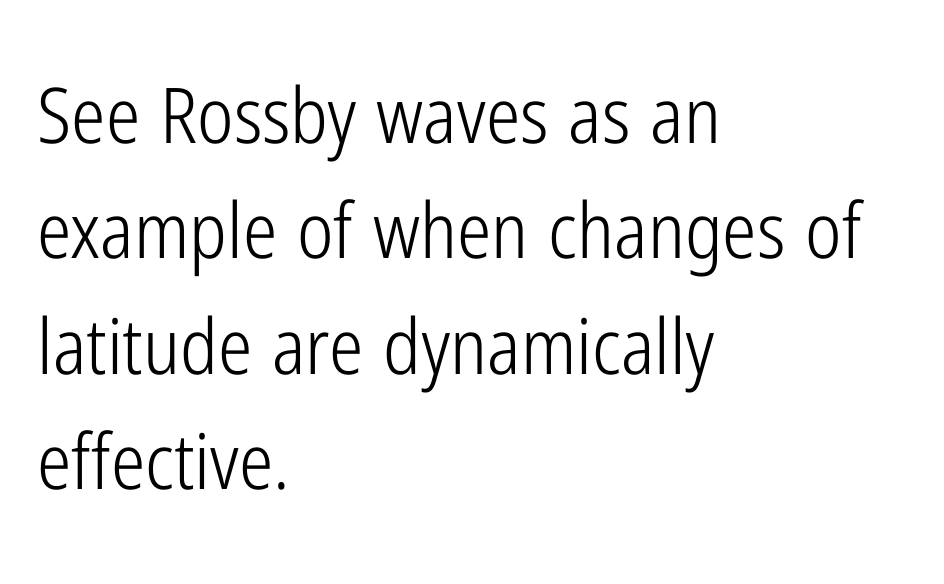
{"serif": "no", "italic": "no", "bold": "no", "weight": "light", "width": "condensed", "stroke_contrast": "low", "x_height": "medium", "monospaced": "no", "underline": "no", "align": "left", "line_spacing": "normal", "line_spacing_ratio": 1.5, "letter_spacing": "normal", "letter_spacing_em": 0.0, "glyph_px": 77}
